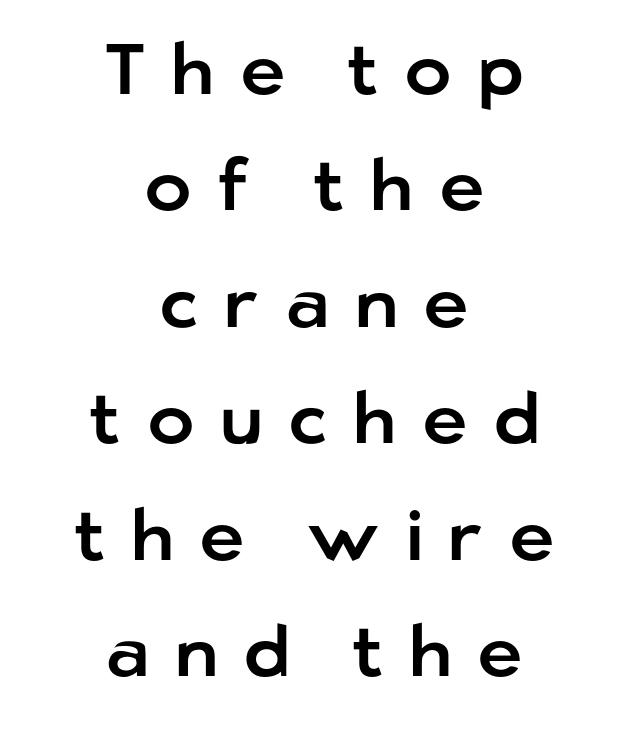
The image shows 71 px sans-serif type, upright; set centered, normal line spacing (1.64x), unusually wide letter spacing (+0.36 em), not underlined; low stroke contrast and a medium x-height.
